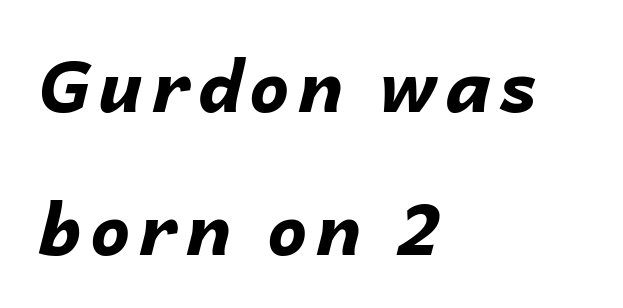
The image shows 71 px bold type, italic (leaning right); set left-aligned, loose line spacing (2.02x), not underlined; low stroke contrast and a medium x-height.
